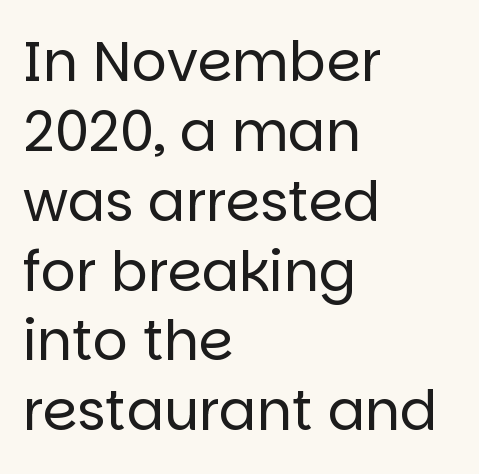
{"serif": "no", "italic": "no", "bold": "no", "weight": "regular", "width": "normal", "stroke_contrast": "low", "x_height": "large", "monospaced": "no", "underline": "no", "align": "left", "line_spacing": "normal", "line_spacing_ratio": 1.27, "letter_spacing": "normal", "letter_spacing_em": 0.0, "glyph_px": 55}
